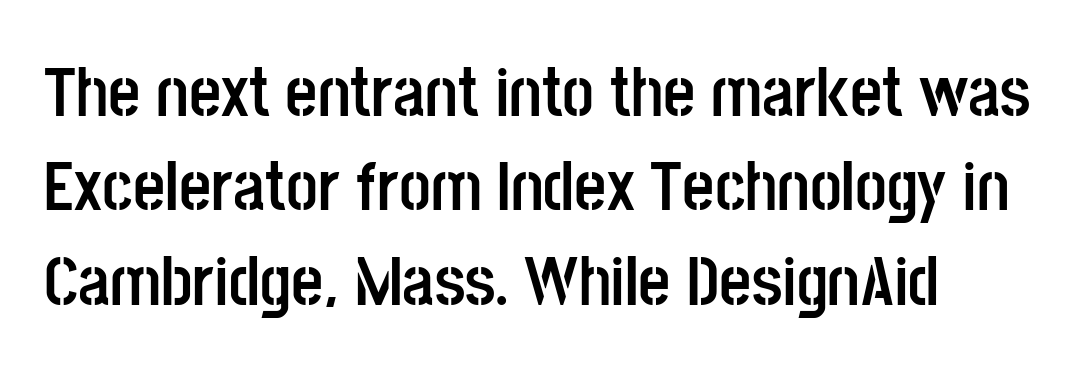
The image shows 70 px semibold, condensed sans-serif type, upright; set left-aligned, normal line spacing (1.35x), normal letter spacing, not underlined; low stroke contrast and a large x-height.
